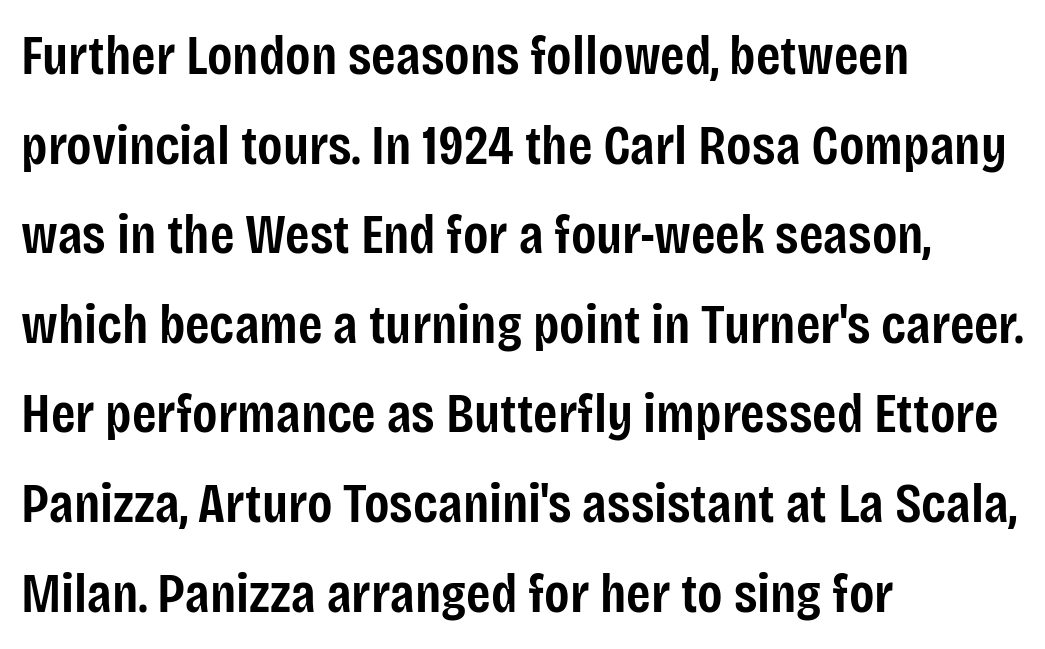
Here the designer chose a conventional face with non-uniform glyph widths. Every character sits straight up, as roman type does. Check where the strokes stop: nothing finishes them off — pure sans. Horizontally, the lines are justified to the leading edge only.
